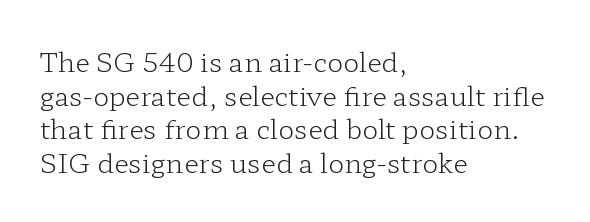
Whoever set this chose a conventional vertical rhythm. Each stroke keeps to a modest, everyday thickness or less. Is there any slant? The stems are plumb. Any mark beneath the type? The region is blank. Horizontal alignment here is leftward, the default for most running prose.
